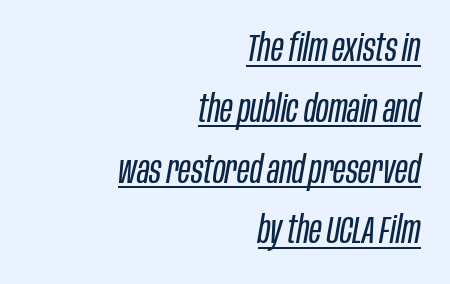
{"italic": "yes", "lean": "right", "slant_degrees": 10, "bold": "no", "weight": "regular", "width": "condensed", "stroke_contrast": "low", "x_height": "large", "monospaced": "no", "underline": "yes", "align": "right", "line_spacing": "normal", "line_spacing_ratio": 1.6, "letter_spacing": "normal", "letter_spacing_em": 0.0, "glyph_px": 38}
